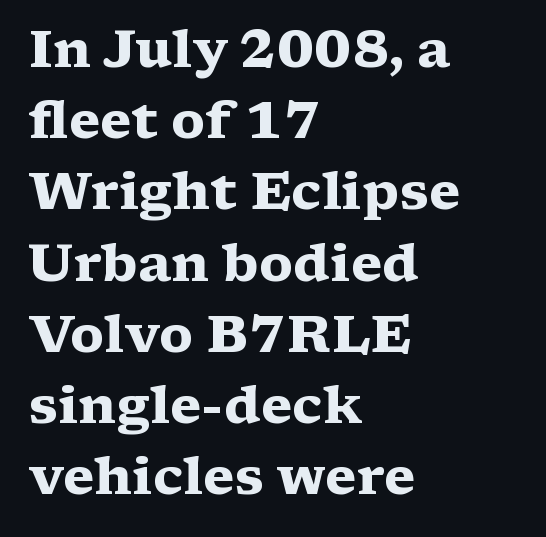
Q: Is the text bold? A: Yes.
Q: Is the text italic (slanted)? A: No, it is upright.
Q: Is the typeface a serif or a sans-serif typeface? A: Serif.
Q: Is the text underlined? A: No.
Q: How is the paragraph aligned? A: Left-aligned.
Q: Is the spacing between letters normal or unusually wide? A: Normal.
Q: Is the spacing between lines tight, normal or loose? A: Normal.
Q: Width (condensed, normal, or wide)? A: Wide.
Q: Stroke contrast? A: Medium.
Q: x-height? A: Medium.
Q: Monospaced? A: No.
